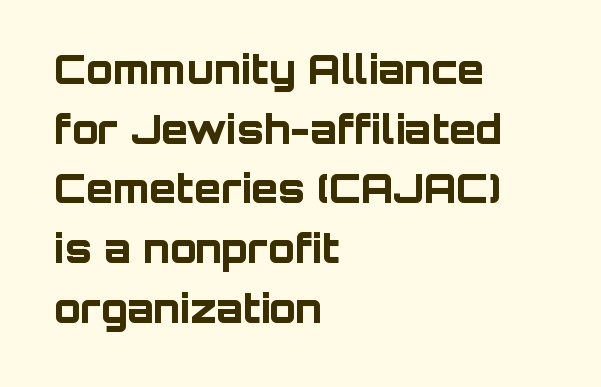
Q: Is the text bold? A: Yes.
Q: Is the text italic (slanted)? A: No, it is upright.
Q: Is the typeface a serif or a sans-serif typeface? A: Sans-serif.
Q: Is the text underlined? A: No.
Q: How is the paragraph aligned? A: Left-aligned.
Q: Is the spacing between letters normal or unusually wide? A: Normal.
Q: Is the spacing between lines tight, normal or loose? A: Normal.
Q: Width (condensed, normal, or wide)? A: Normal.
Q: Stroke contrast? A: Low.
Q: x-height? A: Large.
Q: Monospaced? A: No.
